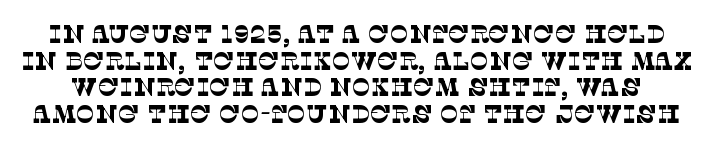
The image shows 25 px text type; set tight line spacing (1.07x), normal letter spacing, not underlined.
